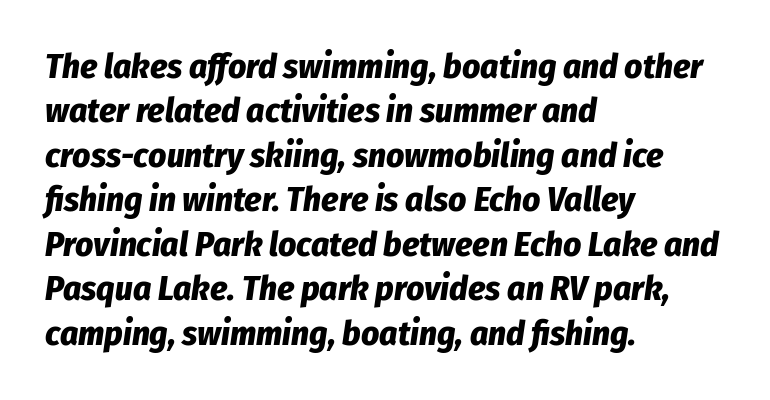
Q: Is the text bold? A: Yes.
Q: Is the text italic (slanted)? A: Yes, it leans right by about 8 degrees.
Q: Is the text underlined? A: No.
Q: How is the paragraph aligned? A: Left-aligned.
Q: Is the spacing between letters normal or unusually wide? A: Normal.
Q: Is the spacing between lines tight, normal or loose? A: Normal.
Q: Width (condensed, normal, or wide)? A: Condensed.
Q: Stroke contrast? A: Low.
Q: x-height? A: Medium.
Q: Monospaced? A: No.
